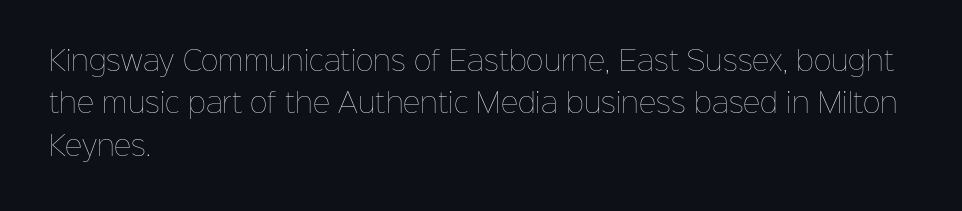
{"italic": "no", "bold": "no", "underline": "no", "align": "left", "line_spacing": "normal", "line_spacing_ratio": 1.57, "letter_spacing": "normal", "letter_spacing_em": 0.0, "glyph_px": 27}
